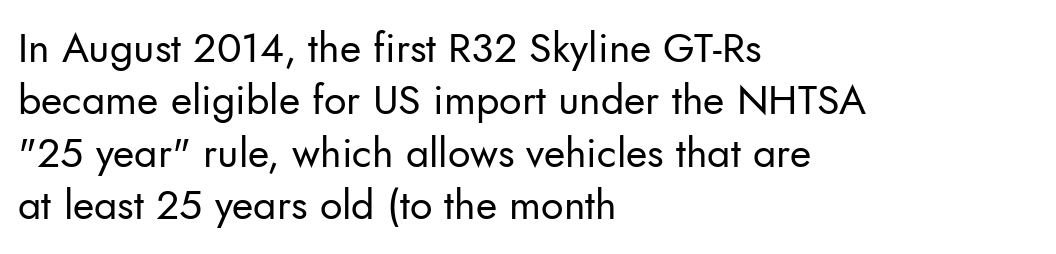
Q: Is the text bold? A: No.
Q: Is the text italic (slanted)? A: No, it is upright.
Q: Is the typeface a serif or a sans-serif typeface? A: Sans-serif.
Q: Is the text underlined? A: No.
Q: How is the paragraph aligned? A: Left-aligned.
Q: Is the spacing between letters normal or unusually wide? A: Normal.
Q: Is the spacing between lines tight, normal or loose? A: Normal.
Q: Width (condensed, normal, or wide)? A: Normal.
Q: Stroke contrast? A: Low.
Q: x-height? A: Small.
Q: Monospaced? A: No.
